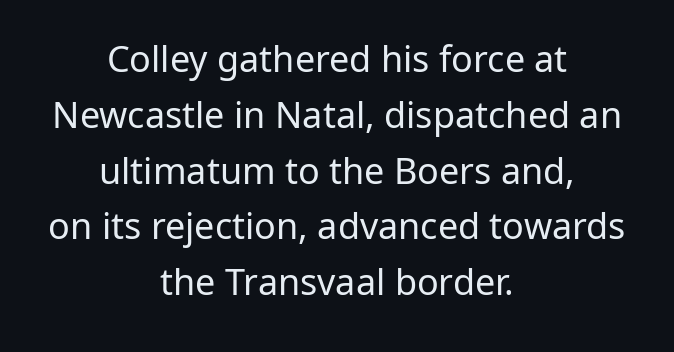
Glance below the letters and you will spot only blank space. These lines are composed in type without serifs. Note the varied advance widths — an 'i' is clearly narrower than an 'm'. The letters stand straight up with perfectly vertical stems. Default kerning and tracking; the words read as compact shapes. Each line is balanced around a shared central axis.
